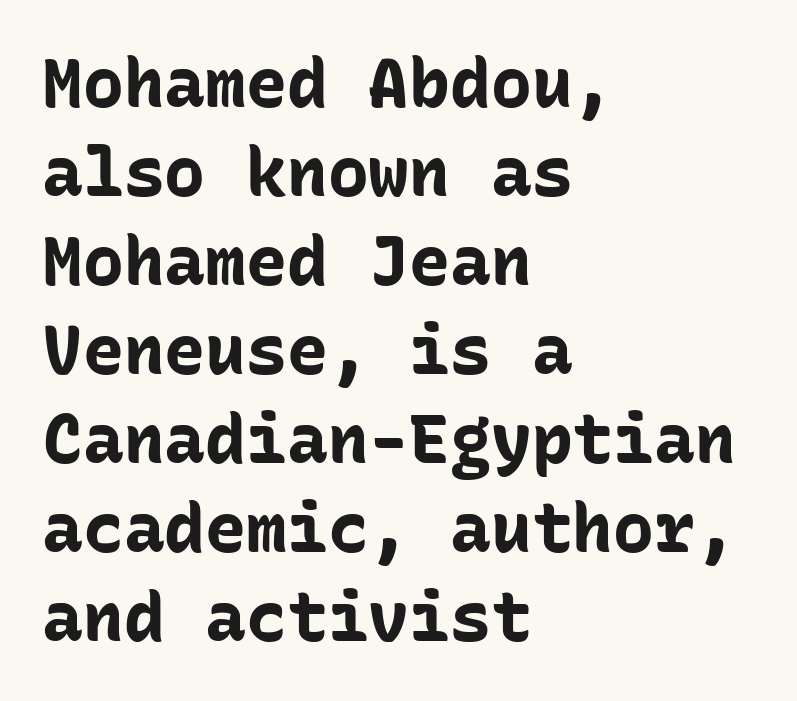
In terms of weight, the rendering is a true, heavy bold. Spacing between characters is what you'd get straight out of the box. Typeset ragged right — the left edge is the straight one. Quick note: interline space is typical.
